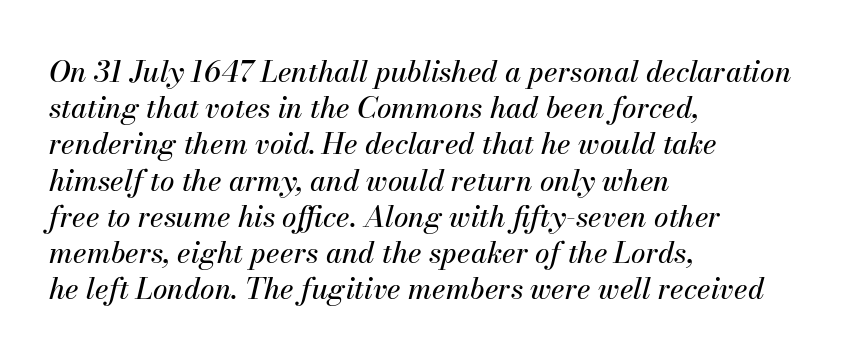
Looking at the ascenders, they clearly lean. Lines of text with bare space underneath. These lines are set flush left with a ragged right edge. These lines are rendered in a variable-pitch font. The letterforms sit shoulder to shoulder at normal distance.
